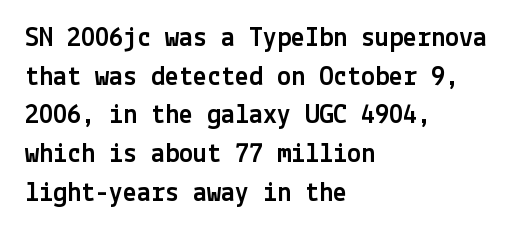
Interline gaps are of average width in this sample. This rendering employs a face without finishing strokes, i.e., a sans-serif. A classic flush-left, rag-right setting is used for this passage. The letters stand upright; this is a roman face. The line texture is even and compact thanks to regular tracking.
